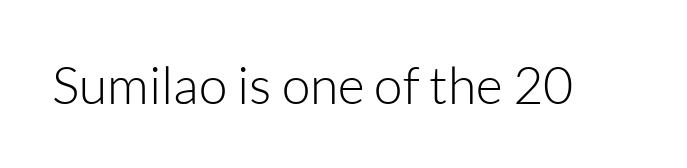
The image shows 52 px light sans-serif type, upright; set normal letter spacing, not underlined; low stroke contrast and a medium x-height.
